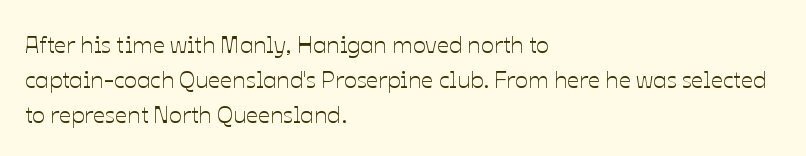
The image shows 24 px text type, upright; set left-aligned, normal line spacing (1.46x), normal letter spacing, not underlined.
